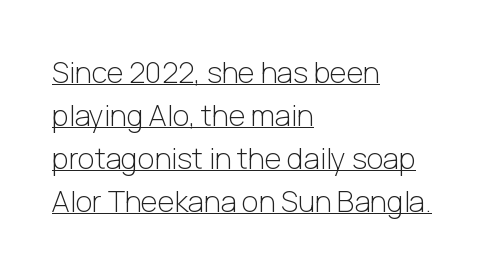
Character widths vary here, with narrow letters taking less room than wide ones. Does the type have serifs? No, each stem ends abruptly. No italicization has been applied; the sample stays upright. These lines sit exactly where default settings would place them.
